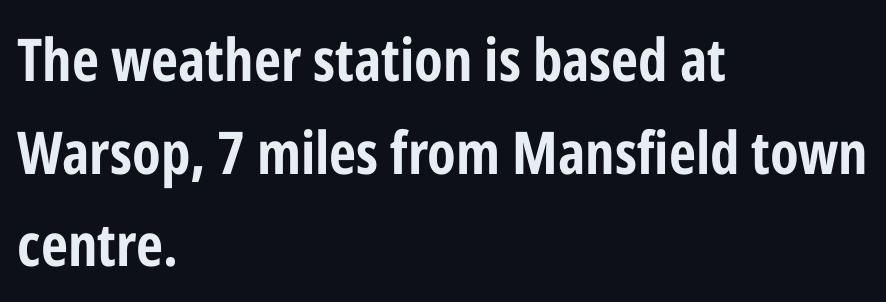
{"serif": "no", "italic": "no", "bold": "yes", "weight": "bold", "width": "condensed", "stroke_contrast": "low", "x_height": "medium", "monospaced": "no", "underline": "no", "align": "left", "line_spacing": "normal", "line_spacing_ratio": 1.57, "letter_spacing": "normal", "letter_spacing_em": 0.0, "glyph_px": 59}
